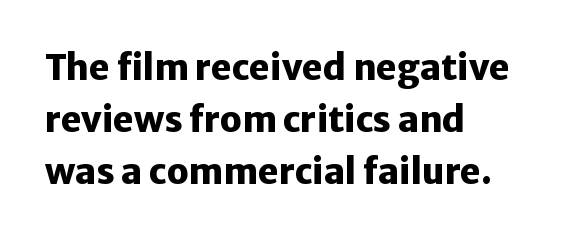
Q: Is the text bold? A: Yes.
Q: Is the text italic (slanted)? A: No, it is upright.
Q: Is the typeface a serif or a sans-serif typeface? A: Sans-serif.
Q: Is the text underlined? A: No.
Q: How is the paragraph aligned? A: Left-aligned.
Q: Is the spacing between letters normal or unusually wide? A: Normal.
Q: Is the spacing between lines tight, normal or loose? A: Normal.
Q: Width (condensed, normal, or wide)? A: Normal.
Q: Stroke contrast? A: Low.
Q: x-height? A: Medium.
Q: Monospaced? A: No.
